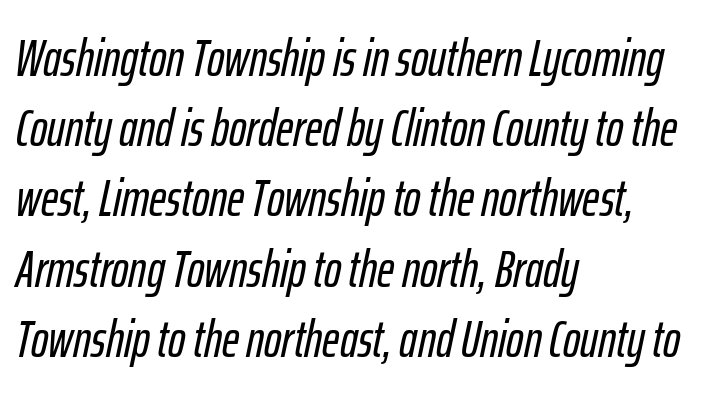
The image shows 52 px condensed type, italic (leaning right); set left-aligned, normal line spacing (1.35x), normal letter spacing, not underlined; low stroke contrast and a medium x-height.
